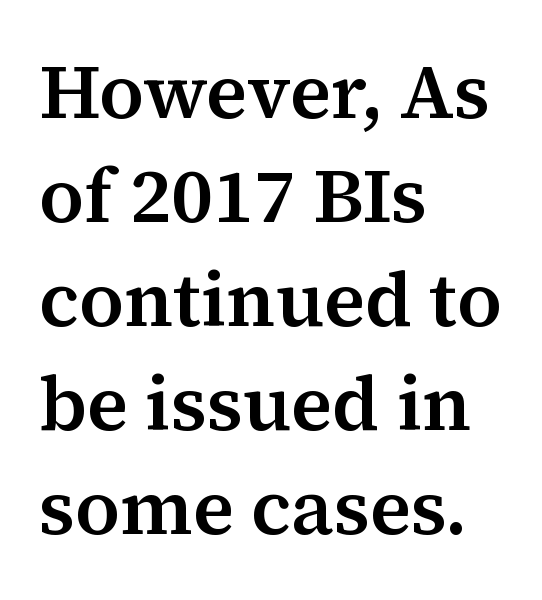
{"serif": "yes", "italic": "no", "width": "normal", "stroke_contrast": "medium", "x_height": "medium", "monospaced": "no", "underline": "no", "align": "left", "line_spacing": "normal", "line_spacing_ratio": 1.37, "letter_spacing": "normal", "letter_spacing_em": 0.0, "glyph_px": 76}
